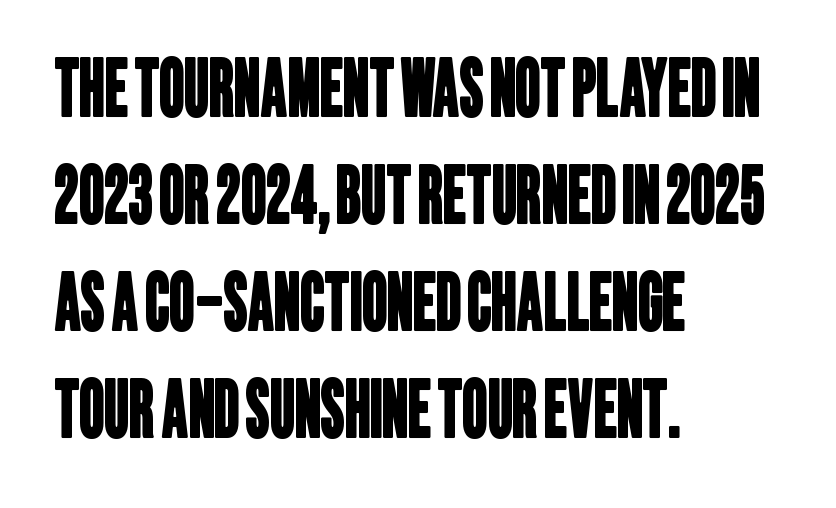
The image shows 78 px condensed sans-serif type; set left-aligned, normal line spacing (1.37x), normal letter spacing, not underlined; low stroke contrast and a large x-height.
